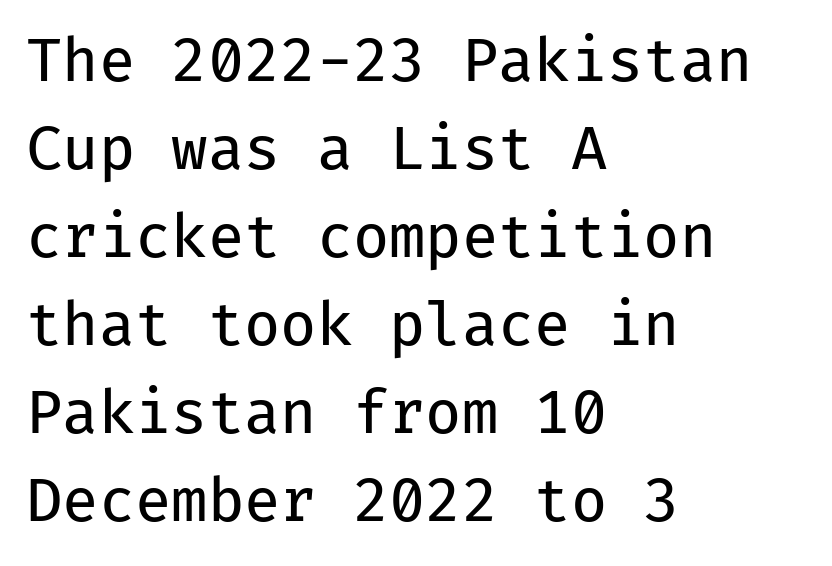
Q: Is the text bold? A: No.
Q: Is the text italic (slanted)? A: No, it is upright.
Q: Is the typeface a serif or a sans-serif typeface? A: Sans-serif.
Q: Is the text underlined? A: No.
Q: How is the paragraph aligned? A: Left-aligned.
Q: Is the spacing between letters normal or unusually wide? A: Normal.
Q: Is the spacing between lines tight, normal or loose? A: Normal.
Q: Width (condensed, normal, or wide)? A: Normal.
Q: Stroke contrast? A: Low.
Q: x-height? A: Medium.
Q: Monospaced? A: Yes.
